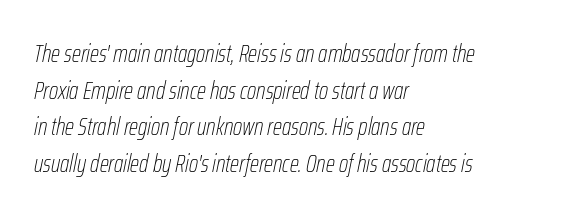
{"italic": "yes", "lean": "right", "slant_degrees": 12, "bold": "no", "underline": "no", "align": "left", "line_spacing": "normal", "line_spacing_ratio": 1.53, "letter_spacing": "normal", "letter_spacing_em": 0.0, "glyph_px": 24}
